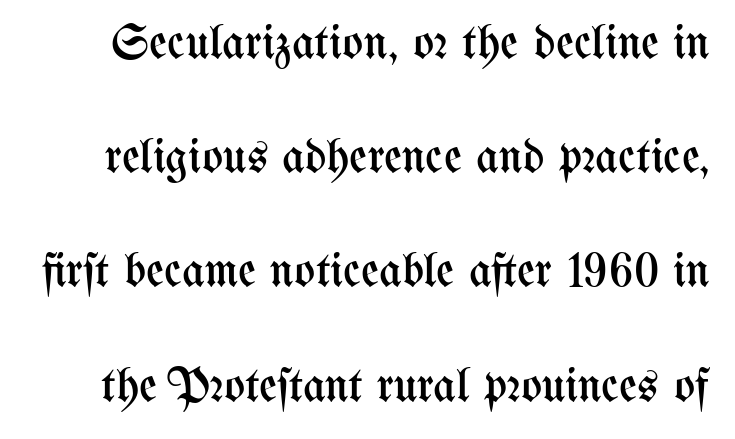
Every character sits straight up, as roman type does. Words float on clear page, feet unadorned. The rendering uses natural spacing where letterforms have individual widths. The passage shown is not bold in any degree. Leading is clearly above the norm, producing a sparse column.
